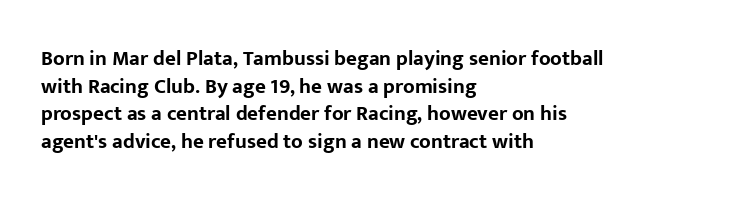
It's the straight-up-and-down kind of type. The words here are not underlined. Summary of vertical rhythm: regular, with standard interline spacing. Alignment: flush left. The rendering keeps characters at their native spacing.
